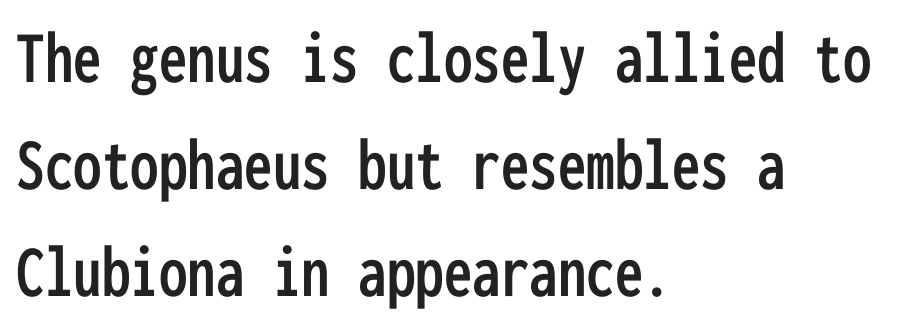
The image shows 76 px condensed sans-serif type, upright, monospaced; set left-aligned, normal line spacing (1.41x), normal letter spacing, not underlined; low stroke contrast and a medium x-height.
